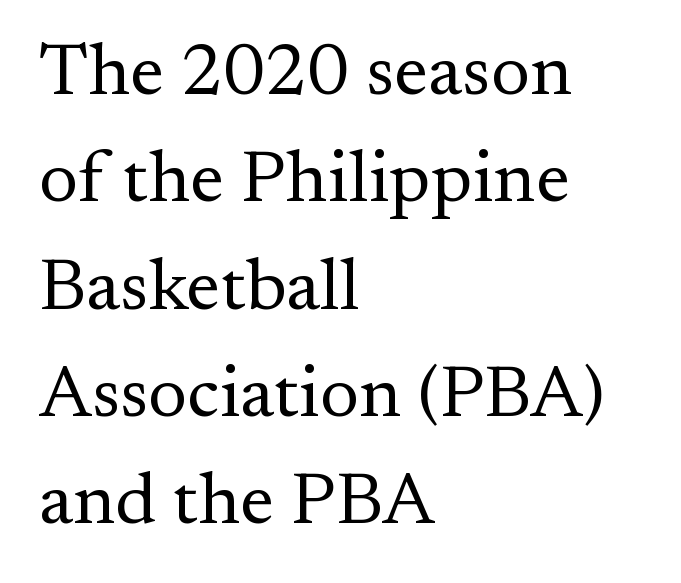
Q: Is the text bold? A: No.
Q: Is the text italic (slanted)? A: No, it is upright.
Q: Is the typeface a serif or a sans-serif typeface? A: Serif.
Q: Is the text underlined? A: No.
Q: How is the paragraph aligned? A: Left-aligned.
Q: Is the spacing between letters normal or unusually wide? A: Normal.
Q: Is the spacing between lines tight, normal or loose? A: Normal.
Q: Width (condensed, normal, or wide)? A: Normal.
Q: Stroke contrast? A: Medium.
Q: x-height? A: Small.
Q: Monospaced? A: No.
